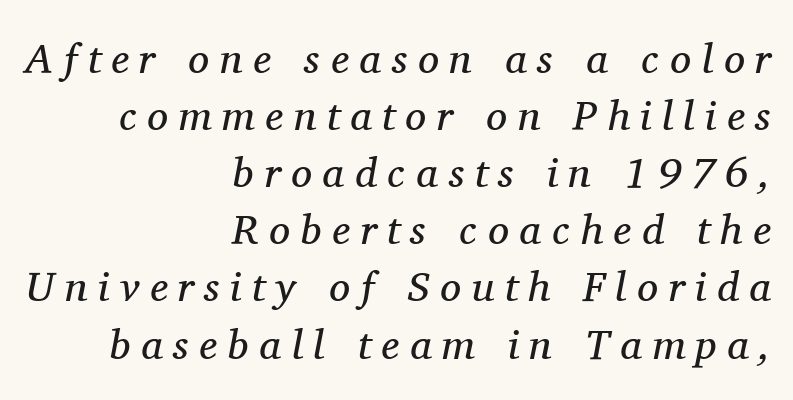
Does extra space separate the letters? Yes, quite a lot of it. Visually the block forms a straight wall on the right and a jagged coastline on the left. Clear beneath every line of the passage. Is this a fixed-width face? No — the glyphs have proportional, varying widths. Compared with ordinary roman type, these characters are visibly tilted.
